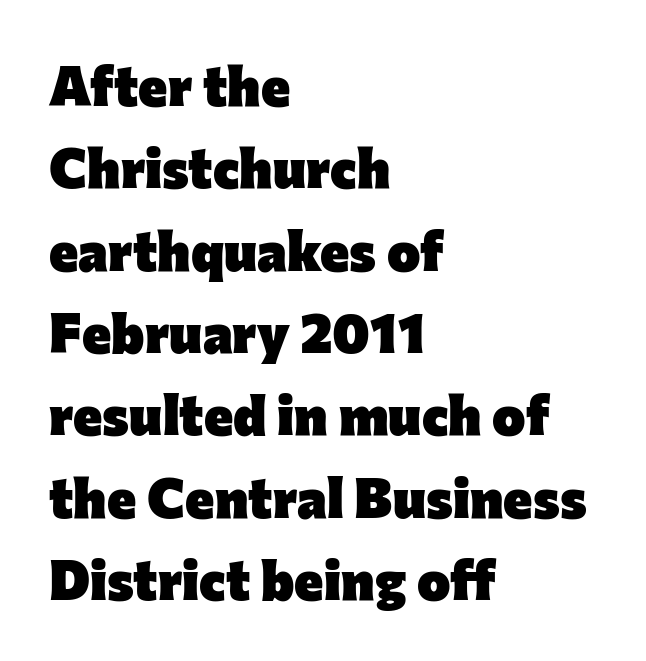
Q: Is the text bold? A: Yes.
Q: Is the text italic (slanted)? A: No, it is upright.
Q: Is the typeface a serif or a sans-serif typeface? A: Sans-serif.
Q: Is the text underlined? A: No.
Q: How is the paragraph aligned? A: Left-aligned.
Q: Is the spacing between letters normal or unusually wide? A: Normal.
Q: Is the spacing between lines tight, normal or loose? A: Normal.
Q: Width (condensed, normal, or wide)? A: Normal.
Q: Stroke contrast? A: Low.
Q: x-height? A: Medium.
Q: Monospaced? A: No.
